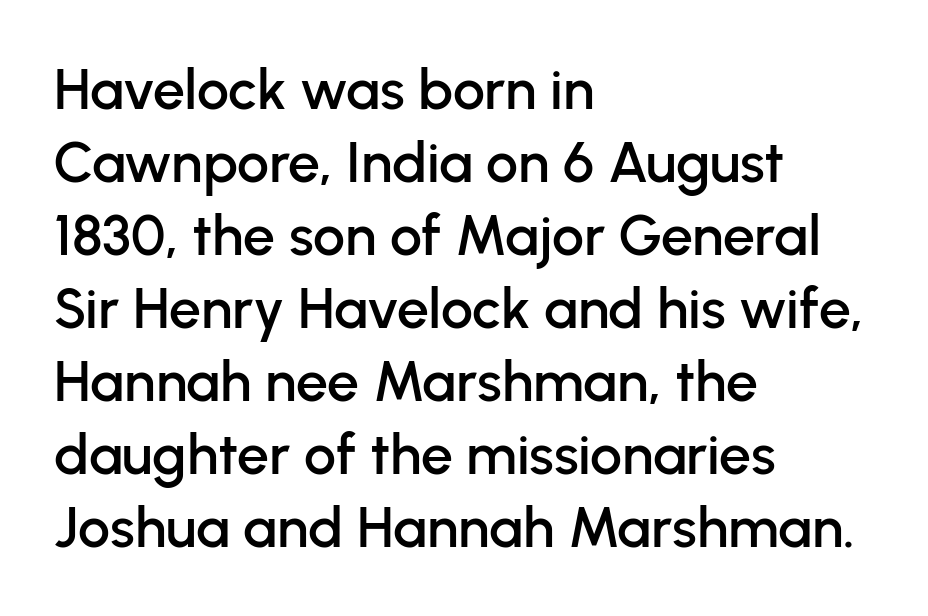
The image shows 57 px sans-serif type, upright; set left-aligned, normal line spacing (1.28x), normal letter spacing, not underlined; low stroke contrast and a medium x-height.
